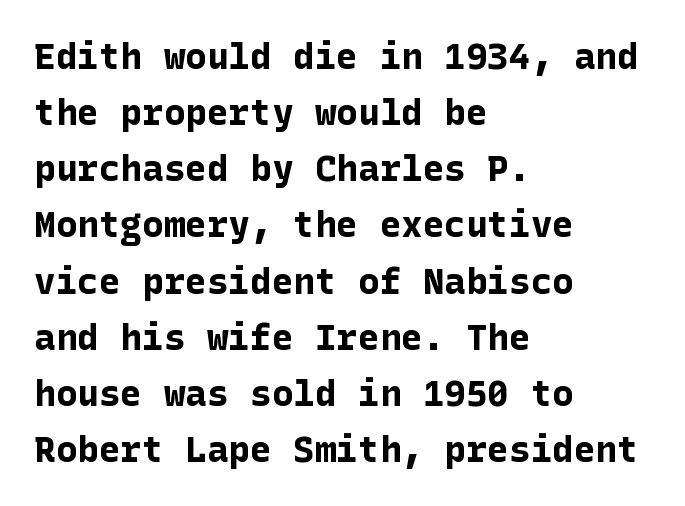
Q: Is the text bold? A: Yes.
Q: Is the text italic (slanted)? A: No, it is upright.
Q: Is the typeface a serif or a sans-serif typeface? A: Sans-serif.
Q: Is the text underlined? A: No.
Q: How is the paragraph aligned? A: Left-aligned.
Q: Is the spacing between letters normal or unusually wide? A: Normal.
Q: Is the spacing between lines tight, normal or loose? A: Normal.
Q: Width (condensed, normal, or wide)? A: Normal.
Q: Stroke contrast? A: Low.
Q: x-height? A: Medium.
